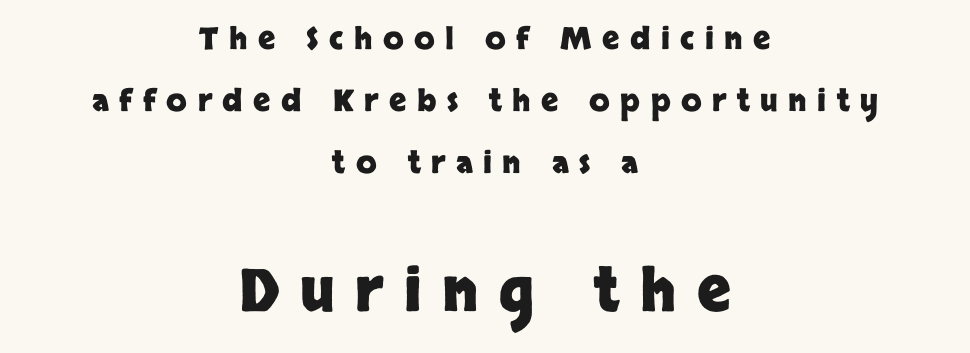
{"serif": "no", "italic": "no", "bold": "yes", "weight": "heavy", "width": "normal", "stroke_contrast": "low", "x_height": "large", "monospaced": "no", "underline": "no", "align": "center", "line_spacing": "loose", "line_spacing_ratio": 2.06, "letter_spacing": "wide", "letter_spacing_em": 0.35, "larger_block": "second", "size_ratio": 1.97, "glyph_px": 59}
